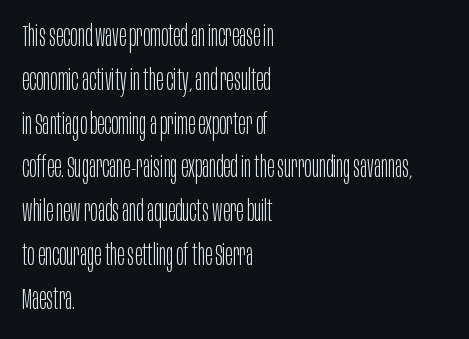
{"serif": "no", "italic": "no", "bold": "no", "weight": "light", "width": "condensed", "stroke_contrast": "low", "x_height": "large", "monospaced": "no", "underline": "no", "align": "left", "line_spacing": "normal", "line_spacing_ratio": 1.46, "letter_spacing": "normal", "letter_spacing_em": 0.0, "glyph_px": 30}
